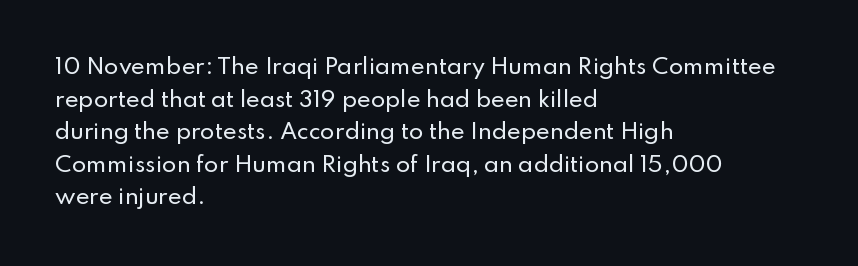
The image shows 21 px text type, upright; set left-aligned, normal line spacing (1.55x), normal letter spacing, not underlined.
